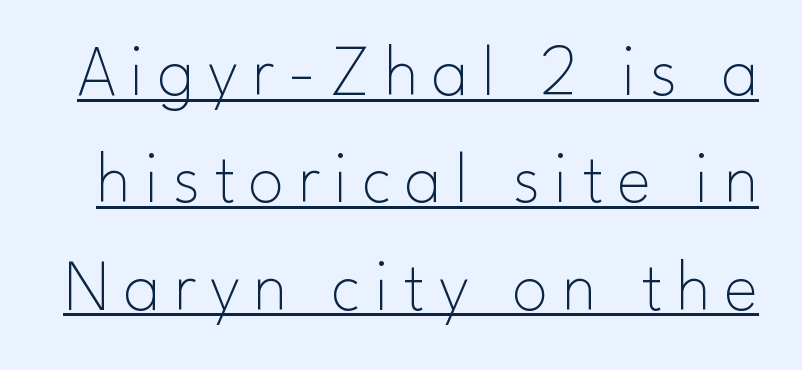
Q: Is the text bold? A: No.
Q: Is the text italic (slanted)? A: No, it is upright.
Q: Is the typeface a serif or a sans-serif typeface? A: Sans-serif.
Q: Is the text underlined? A: Yes.
Q: Is the spacing between lines tight, normal or loose? A: Normal.
Q: Width (condensed, normal, or wide)? A: Normal.
Q: Stroke contrast? A: Low.
Q: x-height? A: Small.
Q: Monospaced? A: No.
